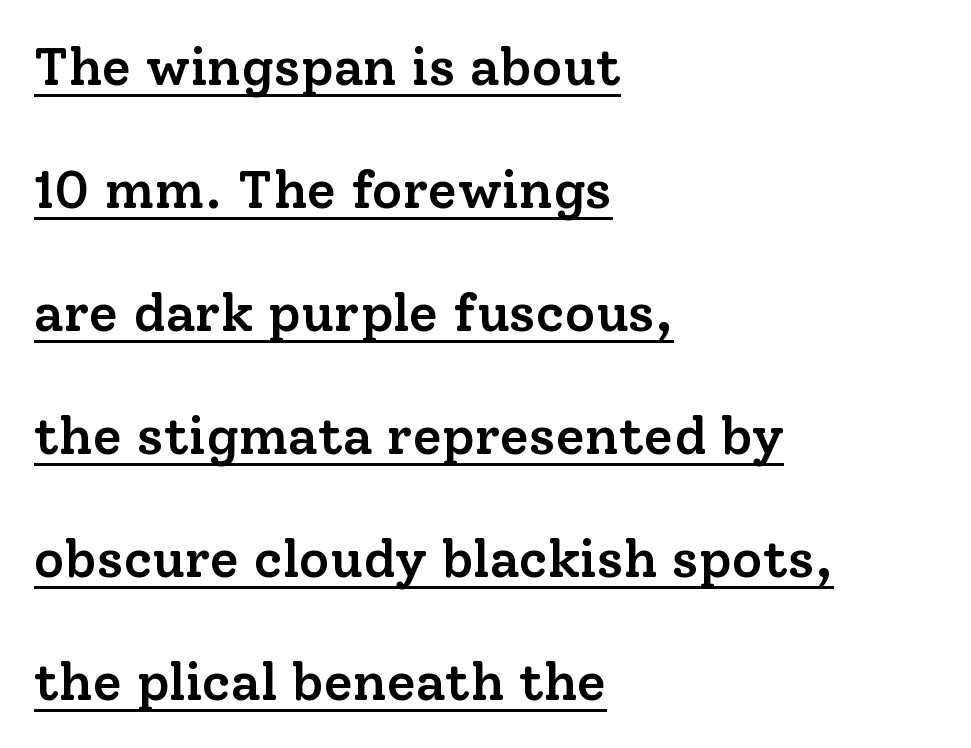
Q: Is the text bold? A: Semi-bold.
Q: Is the text italic (slanted)? A: No, it is upright.
Q: Is the typeface a serif or a sans-serif typeface? A: Serif.
Q: Is the text underlined? A: Yes.
Q: How is the paragraph aligned? A: Left-aligned.
Q: Is the spacing between letters normal or unusually wide? A: Normal.
Q: Is the spacing between lines tight, normal or loose? A: Loose.
Q: Width (condensed, normal, or wide)? A: Normal.
Q: Stroke contrast? A: Low.
Q: x-height? A: Medium.
Q: Monospaced? A: No.
